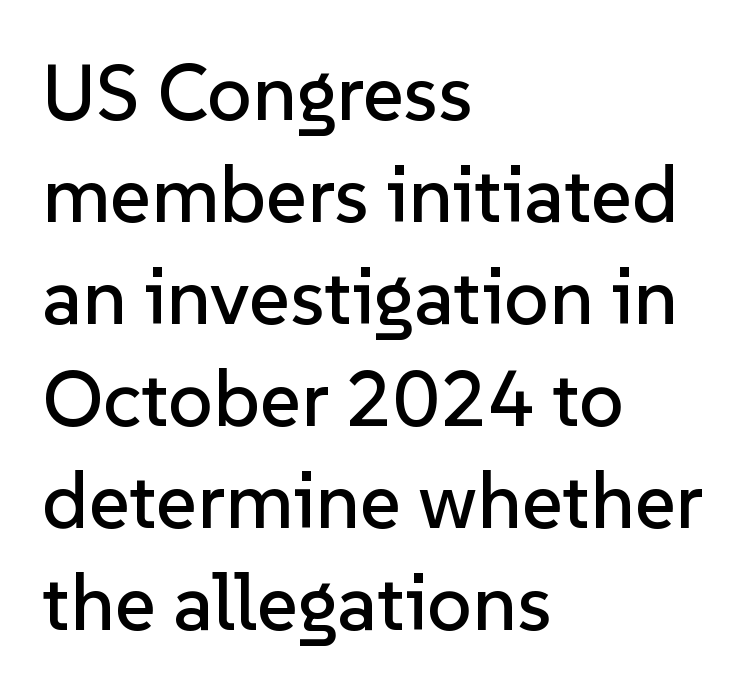
The strip under each line holds only bare page. In terms of posture, this sample is upright. These lines stack with their left ends in a neat column. Regular leading.
